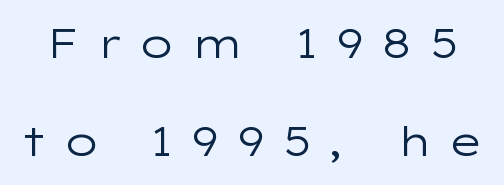
{"serif": "no", "italic": "no", "bold": "no", "weight": "regular", "width": "wide", "stroke_contrast": "low", "x_height": "medium", "monospaced": "no", "underline": "no", "line_spacing": "loose", "line_spacing_ratio": 2.4, "letter_spacing": "wide", "letter_spacing_em": 0.39, "glyph_px": 41}
